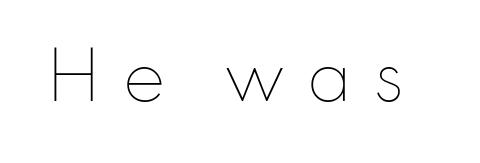
{"italic": "no", "bold": "no", "weight": "thin", "width": "normal", "stroke_contrast": "low", "x_height": "small", "monospaced": "no", "underline": "no", "letter_spacing": "wide", "letter_spacing_em": 0.31, "glyph_px": 65}
